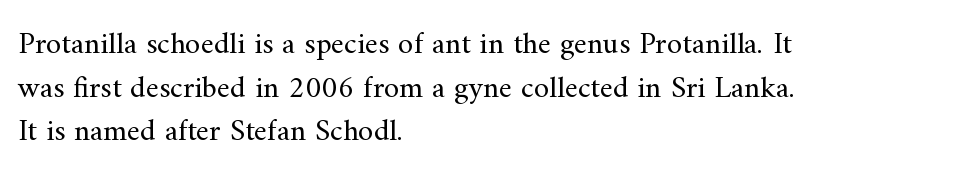
The image shows 31 px regular-weight serif type, upright; set left-aligned, normal line spacing (1.41x), normal letter spacing, not underlined; medium stroke contrast and a small x-height.
